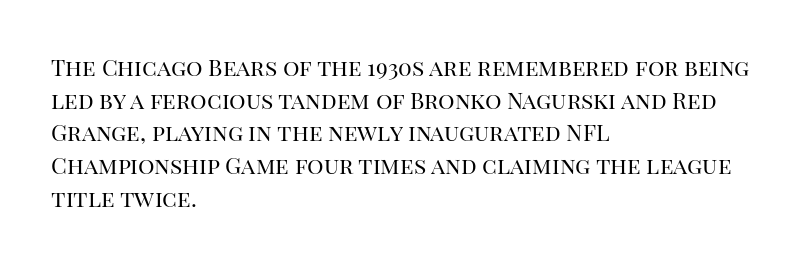
Q: Is the text bold? A: No.
Q: Is the text italic (slanted)? A: No, it is upright.
Q: Is the text underlined? A: No.
Q: How is the paragraph aligned? A: Left-aligned.
Q: Is the spacing between letters normal or unusually wide? A: Normal.
Q: Is the spacing between lines tight, normal or loose? A: Normal.
